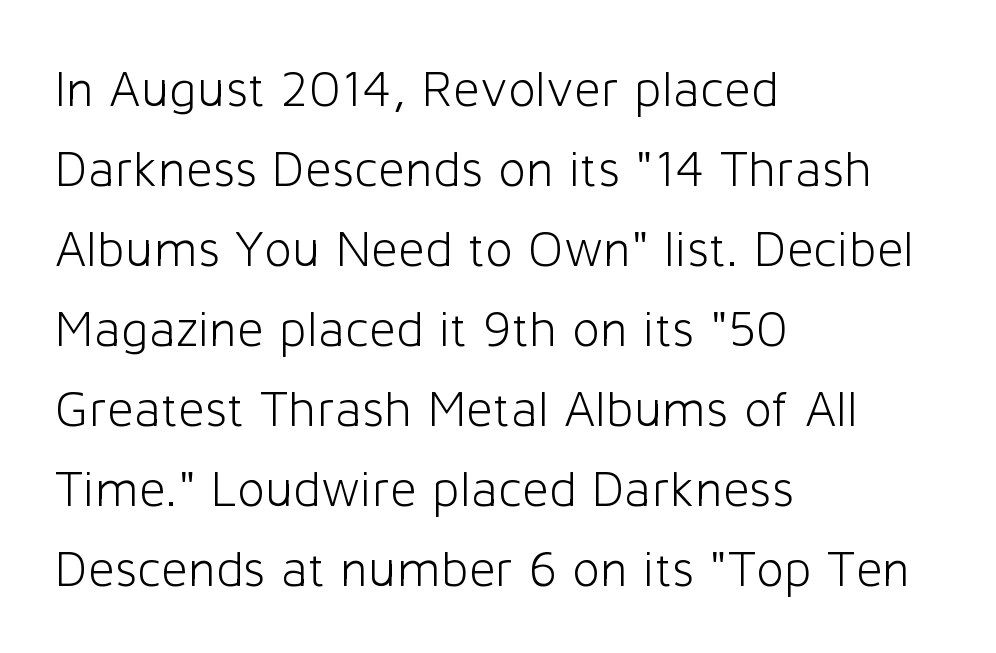
Q: Is the text bold? A: No.
Q: Is the text italic (slanted)? A: No, it is upright.
Q: Is the typeface a serif or a sans-serif typeface? A: Sans-serif.
Q: Is the text underlined? A: No.
Q: How is the paragraph aligned? A: Left-aligned.
Q: Is the spacing between letters normal or unusually wide? A: Normal.
Q: Is the spacing between lines tight, normal or loose? A: Normal.
Q: Width (condensed, normal, or wide)? A: Normal.
Q: Stroke contrast? A: Low.
Q: x-height? A: Medium.
Q: Monospaced? A: No.
